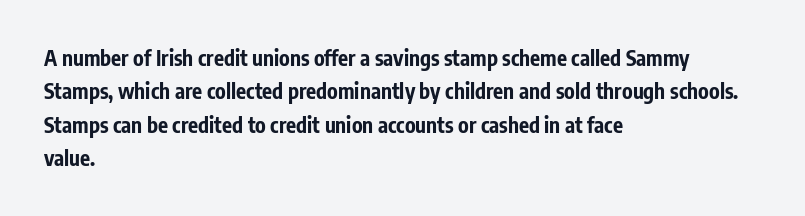
Q: Is the text bold? A: Yes.
Q: Is the text italic (slanted)? A: No, it is upright.
Q: Is the text underlined? A: No.
Q: How is the paragraph aligned? A: Left-aligned.
Q: Is the spacing between letters normal or unusually wide? A: Normal.
Q: Is the spacing between lines tight, normal or loose? A: Normal.
